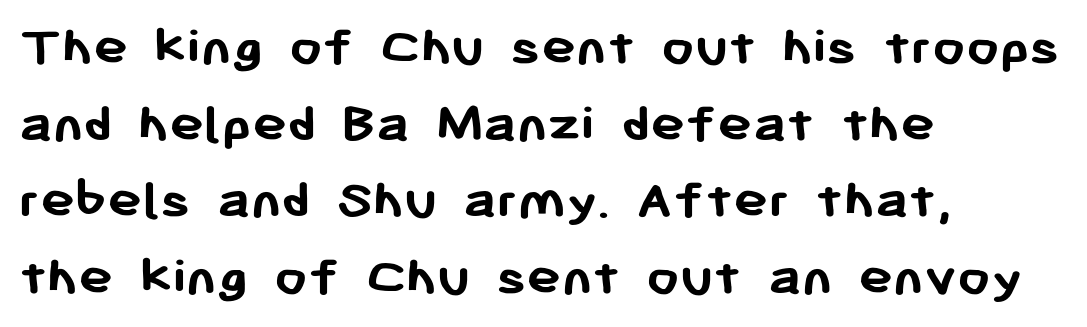
This is the regular roman posture of the typeface. In terms of letterspacing, this is plain default setting. Examine the stroke ends and you'll find no serifs. The passage shown is not underscored anywhere.
